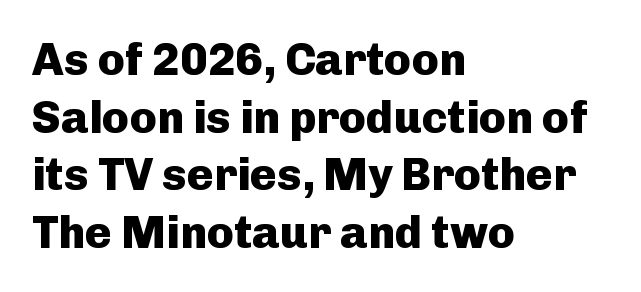
{"serif": "no", "italic": "no", "bold": "yes", "weight": "heavy", "width": "normal", "stroke_contrast": "low", "x_height": "medium", "monospaced": "no", "underline": "no", "align": "left", "line_spacing": "normal", "line_spacing_ratio": 1.28, "letter_spacing": "normal", "letter_spacing_em": 0.0, "glyph_px": 45}
